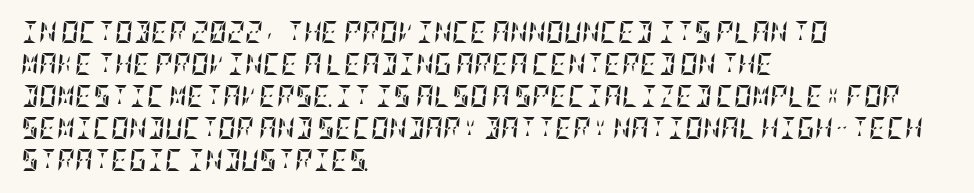
{"italic": "yes", "lean": "right", "slant_degrees": 5, "bold": "yes", "underline": "no", "align": "left", "line_spacing": "normal", "line_spacing_ratio": 1.46, "letter_spacing": "normal", "letter_spacing_em": 0.0, "glyph_px": 22}
